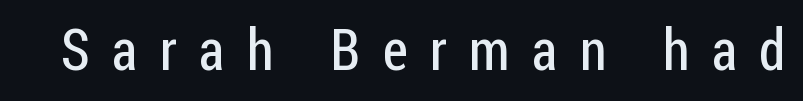
The image shows 57 px regular-weight, condensed sans-serif type, upright; set unusually wide letter spacing (+0.39 em), not underlined; low stroke contrast and a medium x-height.
